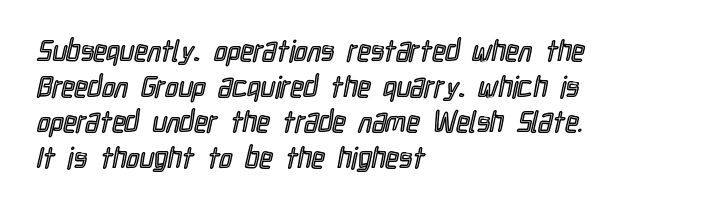
{"width": "condensed", "x_height": "medium", "monospaced": "no", "underline": "no", "align": "left", "line_spacing_ratio": 1.23, "letter_spacing": "normal", "letter_spacing_em": 0.0, "glyph_px": 29}
